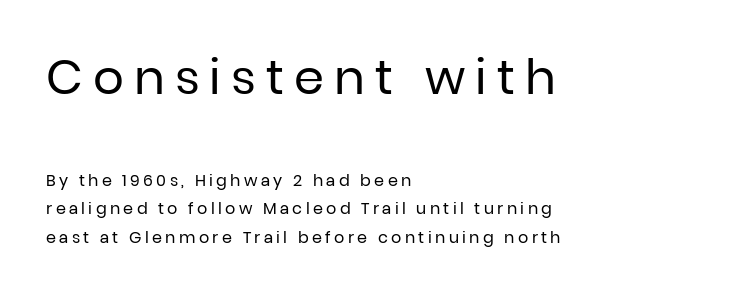
Q: Is the text bold? A: No.
Q: Is the text italic (slanted)? A: No, it is upright.
Q: Is the typeface a serif or a sans-serif typeface? A: Sans-serif.
Q: Is the text underlined? A: No.
Q: How is the paragraph aligned? A: Left-aligned.
Q: Is the spacing between letters normal or unusually wide? A: Unusually wide.
Q: Which block of text is set in a larger size, the first (top) or the second (bottom)? A: The first (top) one.
Q: Width (condensed, normal, or wide)? A: Normal.
Q: Stroke contrast? A: Low.
Q: x-height? A: Medium.
Q: Monospaced? A: No.
